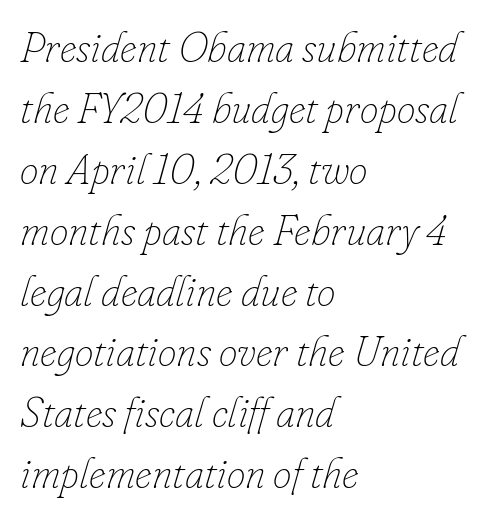
The image shows 42 px thin type, italic (leaning right); set left-aligned, normal line spacing (1.45x), normal letter spacing, not underlined; low stroke contrast and a small x-height.
